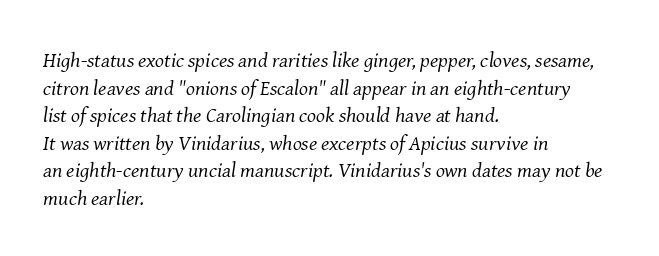
The image shows 21 px text type, italic (leaning right); set left-aligned, normal line spacing (1.31x), normal letter spacing, not underlined.
